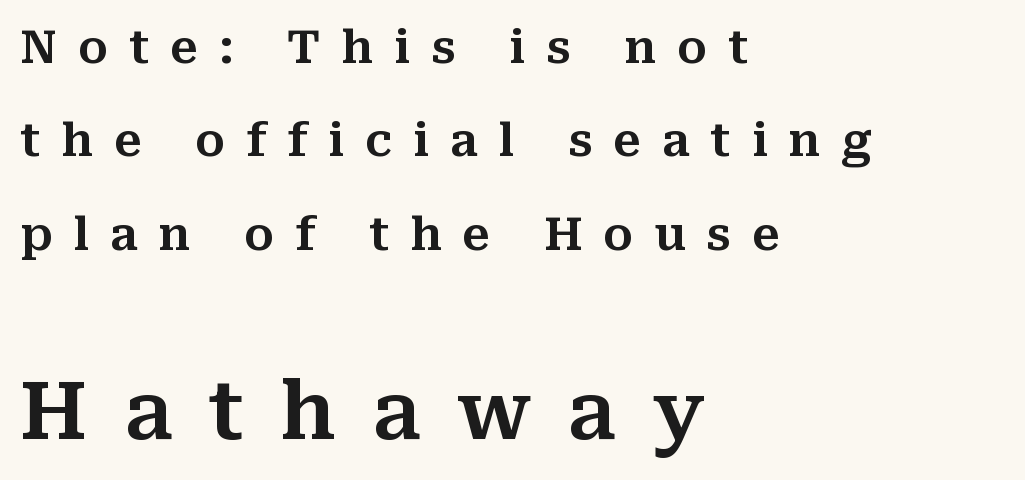
The image shows 80 px serif type, upright; set left-aligned, loose line spacing (2.03x), unusually wide letter spacing (+0.45 em), not underlined; the second (bottom) block is 1.74x larger; medium stroke contrast and a medium x-height.
